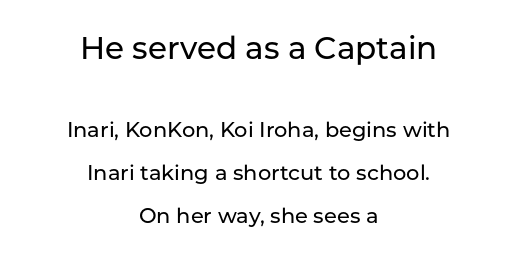
The image shows 31 px sans-serif type, upright; set centered, loose line spacing (2.04x), normal letter spacing, not underlined; the first (top) block is 1.48x larger; low stroke contrast and a medium x-height.
